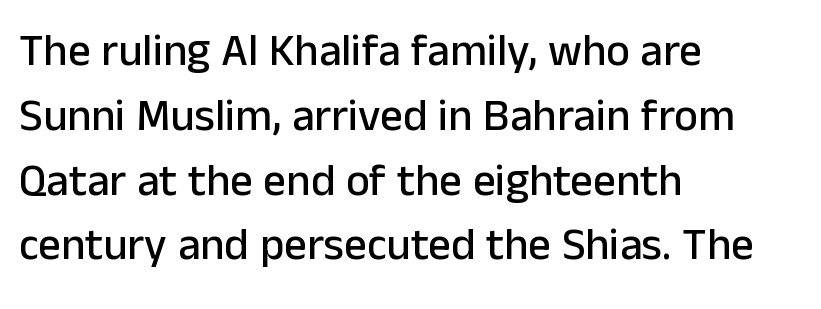
{"serif": "no", "italic": "no", "width": "normal", "stroke_contrast": "low", "x_height": "medium", "monospaced": "no", "underline": "no", "align": "left", "line_spacing": "normal", "line_spacing_ratio": 1.44, "letter_spacing": "normal", "letter_spacing_em": 0.0, "glyph_px": 45}
